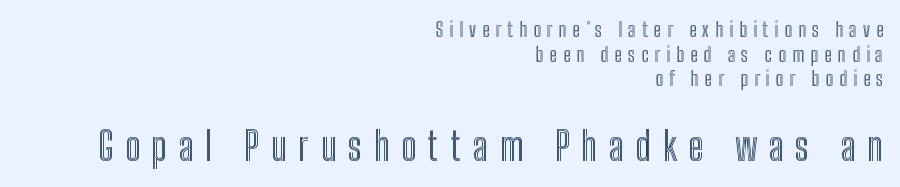
Q: Is the text italic (slanted)? A: No, it is upright.
Q: Is the text underlined? A: No.
Q: How is the paragraph aligned? A: Right-aligned.
Q: Is the spacing between letters normal or unusually wide? A: Unusually wide.
Q: Which block of text is set in a larger size, the first (top) or the second (bottom)? A: The second (bottom) one.
Q: Width (condensed, normal, or wide)? A: Condensed.
Q: x-height? A: Medium.
Q: Monospaced? A: No.
